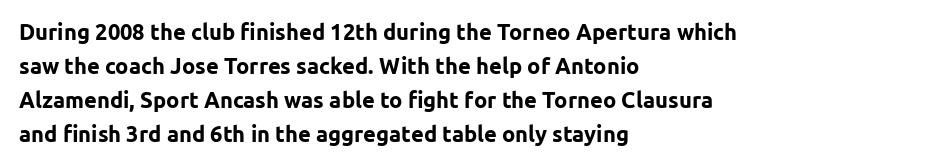
Underline: absent. Default kerning and tracking; the words read as compact shapes. Successive baselines arrive at the customary interval. You can tell it's not italic because the verticals are truly vertical. One-word summary of the alignment: left. These lines carry a lot of weight — the face is fully bold.
